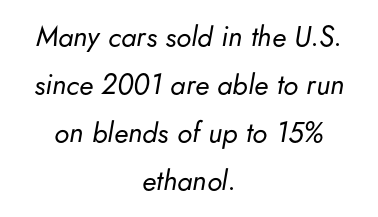
Rule under the text: the space is simply empty. Centered paragraph, ragged on both sides. This sample uses an oblique cut, with every glyph tilted off the vertical. Proportional: the letters do not fall into vertical columns. Inter-character spacing is left at the font's built-in metrics.
